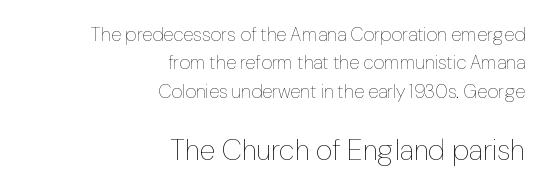
Q: Is the text bold? A: No.
Q: Is the text italic (slanted)? A: No, it is upright.
Q: Is the text underlined? A: No.
Q: How is the paragraph aligned? A: Right-aligned.
Q: Is the spacing between letters normal or unusually wide? A: Normal.
Q: Is the spacing between lines tight, normal or loose? A: Normal.
Q: Which block of text is set in a larger size, the first (top) or the second (bottom)? A: The second (bottom) one.
Q: Width (condensed, normal, or wide)? A: Normal.
Q: Stroke contrast? A: Low.
Q: x-height? A: Medium.
Q: Monospaced? A: No.
